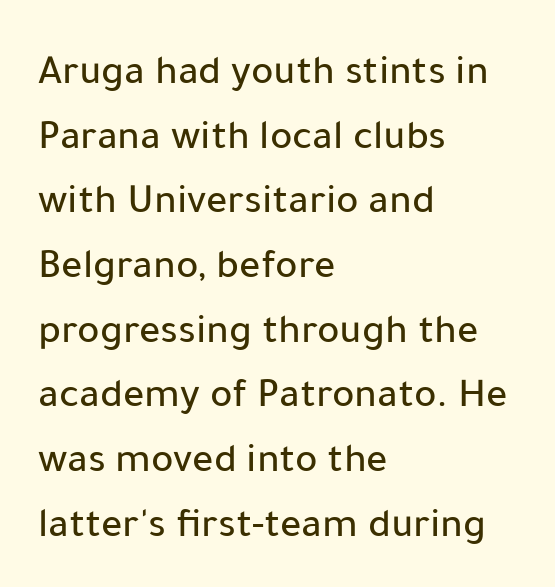
Q: Is the text italic (slanted)? A: No, it is upright.
Q: Is the typeface a serif or a sans-serif typeface? A: Sans-serif.
Q: Is the text underlined? A: No.
Q: How is the paragraph aligned? A: Left-aligned.
Q: Is the spacing between letters normal or unusually wide? A: Normal.
Q: Is the spacing between lines tight, normal or loose? A: Normal.
Q: Width (condensed, normal, or wide)? A: Normal.
Q: Stroke contrast? A: Low.
Q: x-height? A: Medium.
Q: Monospaced? A: No.
